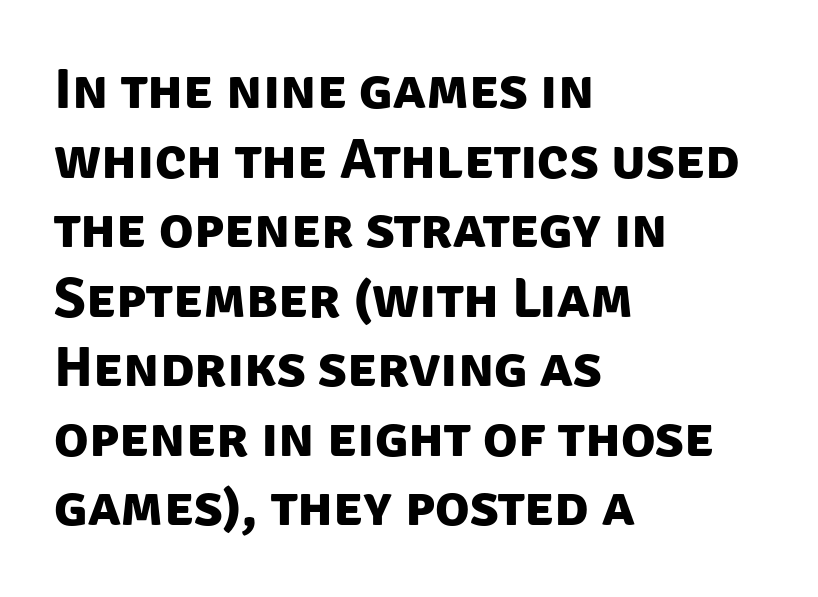
The image shows 57 px bold sans-serif type; set left-aligned, line spacing 1.22x, normal letter spacing, not underlined; low stroke contrast and a large x-height.
